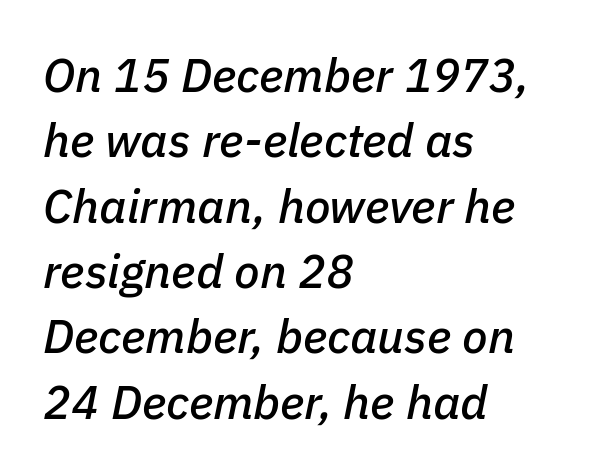
In terms of leading, this rendering sits right in the middle. Compared with a centered layout, this one pins lines to the left instead. Spacing between characters is what you'd get straight out of the box. Anything drawn beneath the words? Only blank space. The lettering tilts uniformly, giving the passage an italic look. Is this a fixed-width face? No — the glyphs have proportional, varying widths.
